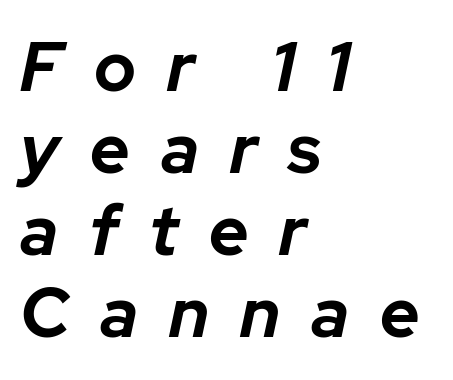
Designer's note — italics engaged. Check under the words: just untouched page. The horizontal fit of the characters is loose and conspicuously gappy. A typesetter would call this proportional, since set widths differ per character.
